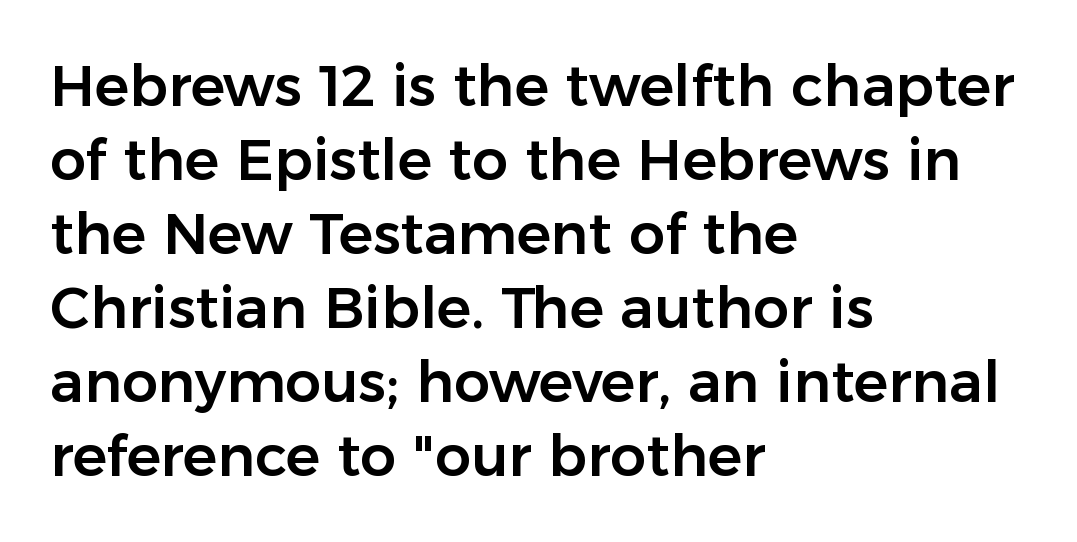
The image shows 57 px sans-serif type, upright; set left-aligned, normal line spacing (1.3x), normal letter spacing, not underlined; low stroke contrast and a medium x-height.
